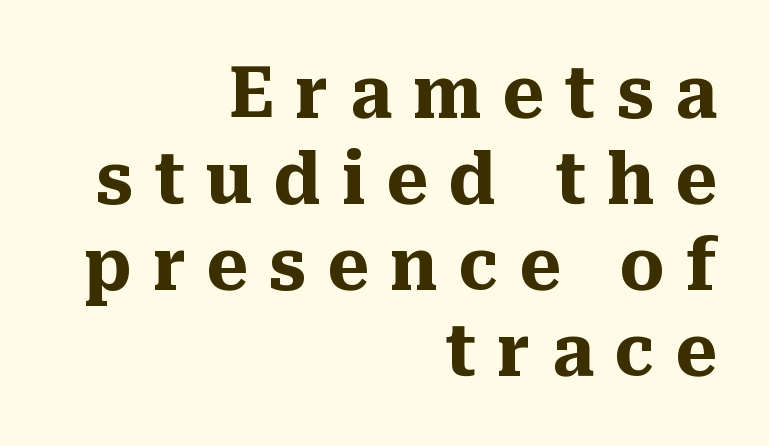
{"serif": "yes", "italic": "no", "bold": "yes", "weight": "heavy", "width": "normal", "stroke_contrast": "medium", "x_height": "medium", "monospaced": "no", "underline": "no", "align": "right", "line_spacing_ratio": 1.23, "letter_spacing": "wide", "letter_spacing_em": 0.3, "glyph_px": 70}
